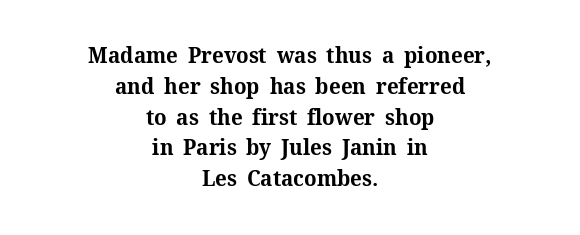
Q: Is the text bold? A: Yes.
Q: Is the text italic (slanted)? A: No, it is upright.
Q: Is the text underlined? A: No.
Q: How is the paragraph aligned? A: Centered.
Q: Is the spacing between letters normal or unusually wide? A: Normal.
Q: Is the spacing between lines tight, normal or loose? A: Normal.
